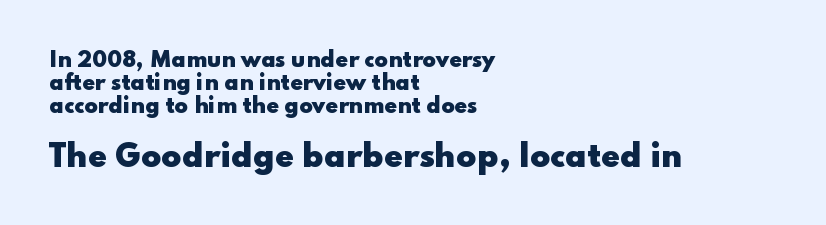
The letterforms sit shoulder to shoulder at normal distance. Compared with an ordinary text face, these strokes are far heavier — a full bold. Short and long lines alike share a common starting point at left. The space directly below the letters is spotless. Varying glyph widths throughout — classic text-font behaviour. In terms of leading, this rendering errs on the cramped side.
